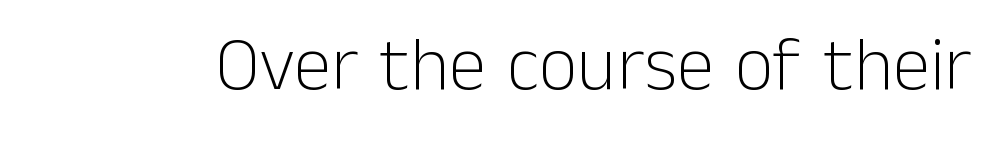
Q: Is the text bold? A: No.
Q: Is the text italic (slanted)? A: No, it is upright.
Q: Is the typeface a serif or a sans-serif typeface? A: Sans-serif.
Q: Is the text underlined? A: No.
Q: Is the spacing between letters normal or unusually wide? A: Normal.
Q: Width (condensed, normal, or wide)? A: Normal.
Q: Stroke contrast? A: Low.
Q: x-height? A: Medium.
Q: Monospaced? A: No.
